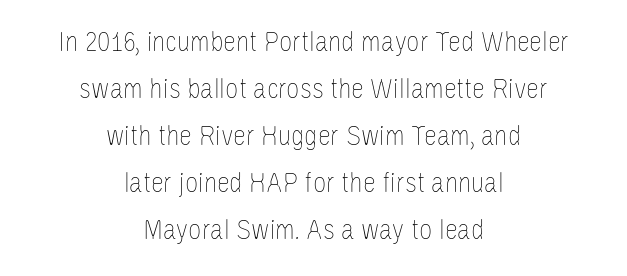
Beneath every word, the page is bare. Interline gaps are of average width in this sample. Note the varied advance widths — an 'i' is clearly narrower than an 'm'. Centered paragraph, ragged on both sides.
